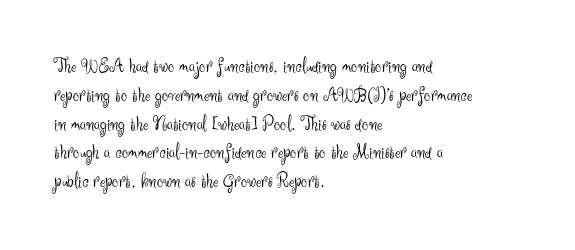
Q: Is the text bold? A: No.
Q: Is the text italic (slanted)? A: No, it is upright.
Q: Is the text underlined? A: No.
Q: How is the paragraph aligned? A: Left-aligned.
Q: Is the spacing between letters normal or unusually wide? A: Normal.
Q: Is the spacing between lines tight, normal or loose? A: Normal.
